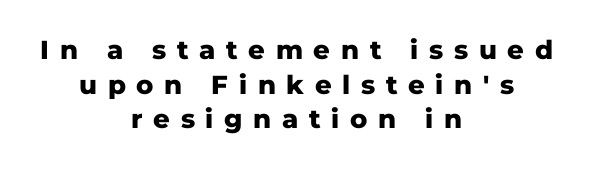
The axis of the letterforms is exactly vertical. This rendering uses center alignment, leaving both contours irregular but symmetric. Any mark beneath the type? The region is blank. The lines sit at an ordinary, default distance from one another. Inter-character spacing is expanded well beyond the font's built-in metrics.
